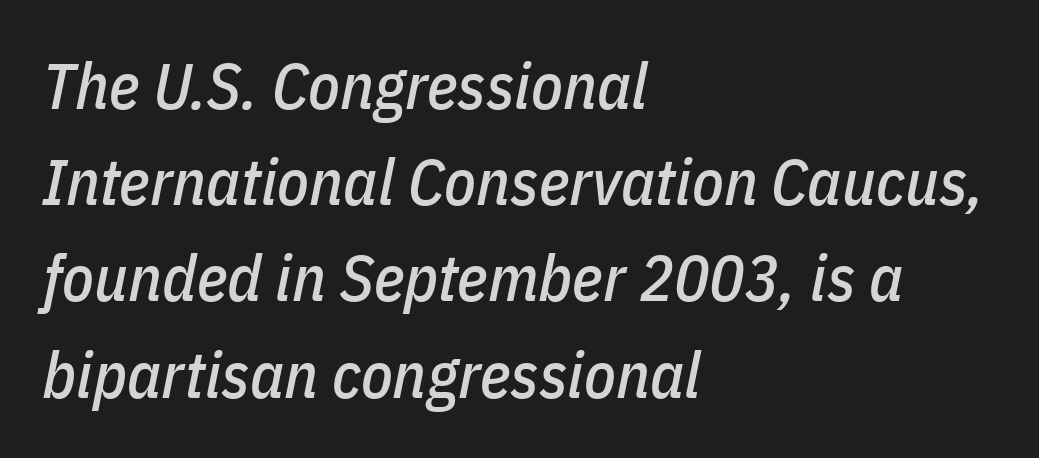
The image shows 65 px condensed type, italic (leaning right); set left-aligned, normal line spacing (1.48x), normal letter spacing, not underlined; low stroke contrast and a medium x-height.
